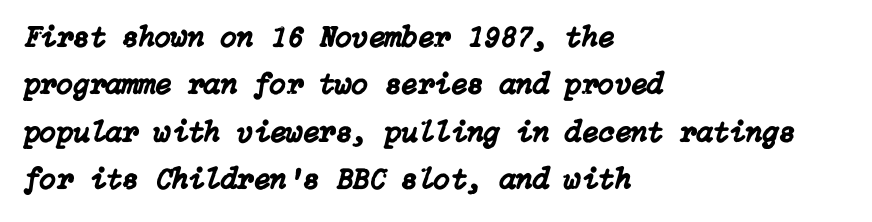
The image shows 30 px text type, italic (leaning right); set left-aligned, normal line spacing (1.58x), normal letter spacing, not underlined; low stroke contrast and a medium x-height.
